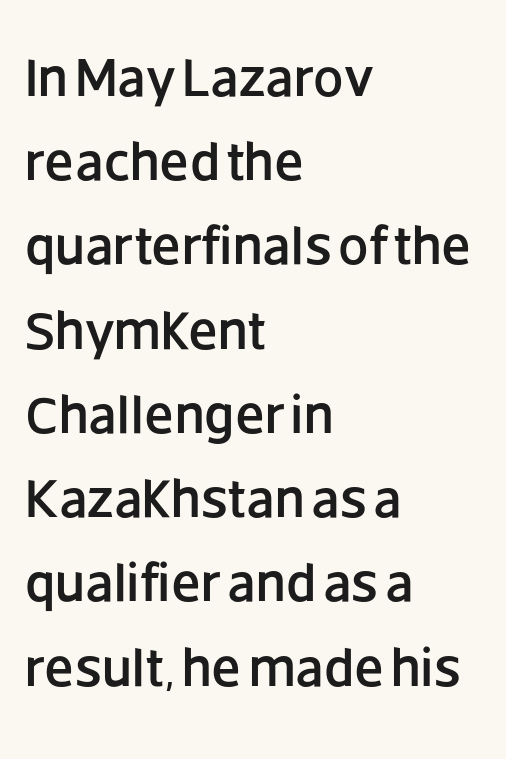
The image shows 54 px sans-serif type, upright; set left-aligned, normal line spacing (1.56x), normal letter spacing, not underlined; low stroke contrast and a large x-height.
